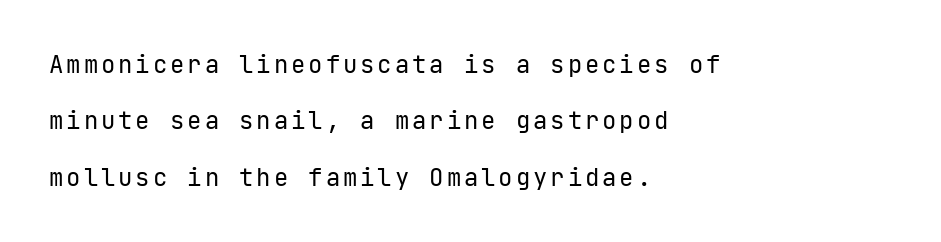
The image shows 24 px text type, upright; set left-aligned, loose line spacing (2.35x), not underlined.
